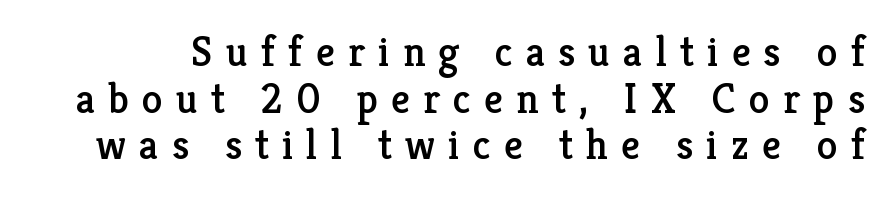
Q: Is the text italic (slanted)? A: No, it is upright.
Q: Is the typeface a serif or a sans-serif typeface? A: Serif.
Q: Is the text underlined? A: No.
Q: Is the spacing between letters normal or unusually wide? A: Unusually wide.
Q: Is the spacing between lines tight, normal or loose? A: Tight.
Q: Width (condensed, normal, or wide)? A: Normal.
Q: Stroke contrast? A: Low.
Q: x-height? A: Medium.
Q: Monospaced? A: No.
